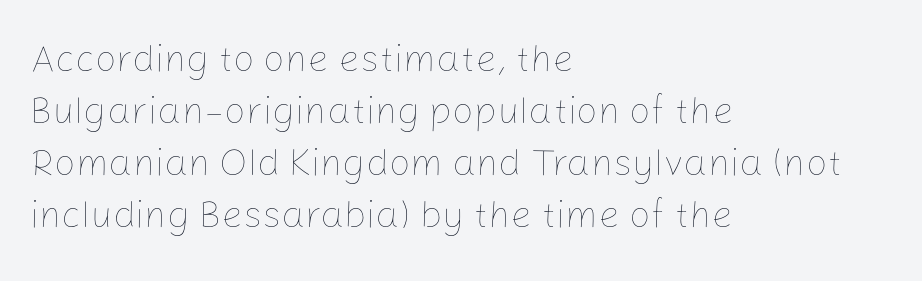
The image shows 38 px thin type, upright; set left-aligned, normal line spacing (1.37x), normal letter spacing, not underlined; low stroke contrast and a medium x-height.
